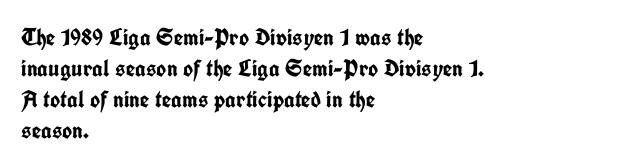
{"italic": "no", "bold": "yes", "underline": "no", "align": "left", "line_spacing": "normal", "line_spacing_ratio": 1.29, "letter_spacing": "normal", "letter_spacing_em": 0.0, "glyph_px": 24}
